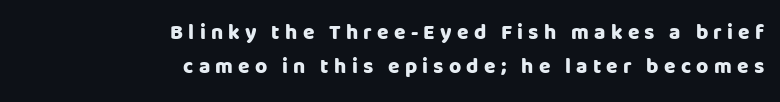
The zone under the glyphs is completely vacant. Weight: bold. The rendering inserts visible extra space after every character. How would I describe the line gaps? Plain and ordinary. Compared with a flush-left layout, this one pins lines to the opposite, right side. In terms of posture, this sample is upright.
